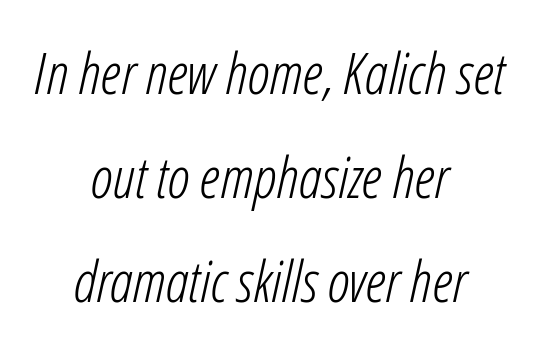
Each letter keeps its own natural width here, so spacing adapts to shape. Glyph-to-glyph distance matches everyday printed text. Every character sits at an angle, as italics do. The words here are not underlined.
